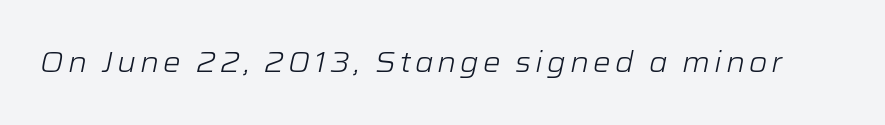
{"italic": "yes", "lean": "right", "slant_degrees": 12, "bold": "no", "weight": "light", "width": "wide", "stroke_contrast": "low", "x_height": "medium", "monospaced": "no", "underline": "no", "glyph_px": 28}
